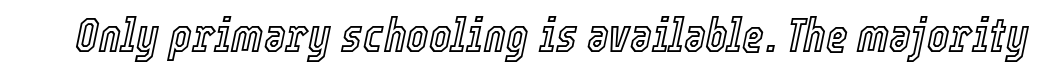
Q: Is the text italic (slanted)? A: Yes, it leans right by about 12 degrees.
Q: Is the text underlined? A: No.
Q: Is the spacing between letters normal or unusually wide? A: Normal.
Q: Width (condensed, normal, or wide)? A: Condensed.
Q: x-height? A: Medium.
Q: Monospaced? A: No.
